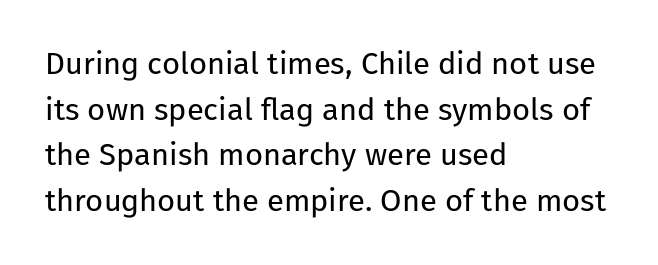
The lines sit at an ordinary, default distance from one another. Typographically, this falls in the sans-serif category. On a weight scale, this lands at 450 or below. Glyph-to-glyph distance matches everyday printed text. Beneath every word, the page is bare. Varying glyph widths throughout — classic text-font behaviour.
